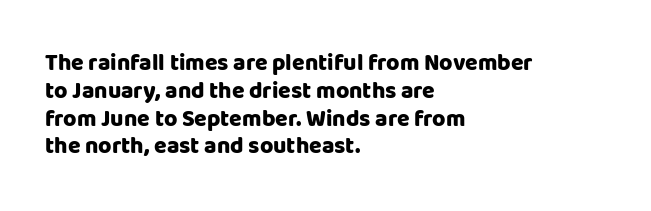
Q: Is the text bold? A: Yes.
Q: Is the text italic (slanted)? A: No, it is upright.
Q: Is the text underlined? A: No.
Q: How is the paragraph aligned? A: Left-aligned.
Q: Is the spacing between letters normal or unusually wide? A: Normal.
